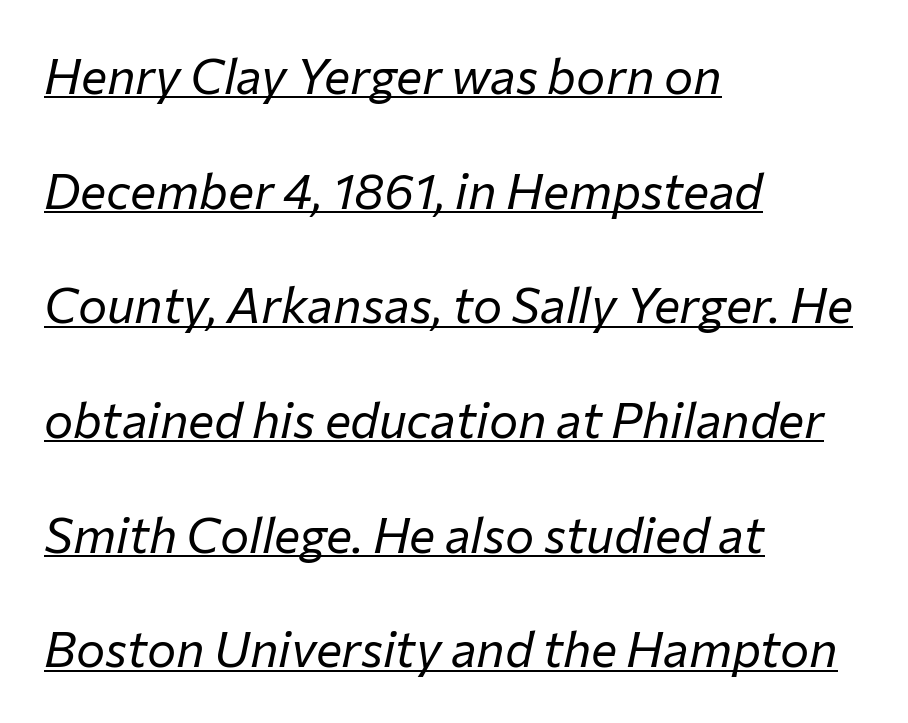
All the whitespace from short lines collects on the right. The rendering uses natural spacing where letterforms have individual widths. Has an underline been added? It has. The letters sit at their default tracking, neither squeezed nor spread. The space between consecutive lines is lavish. The font is comparable to plain body text, perhaps lighter.
